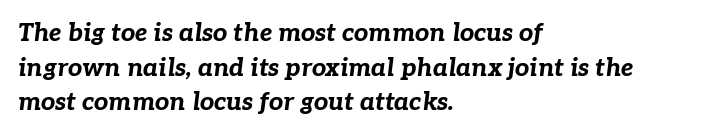
The image shows 25 px bold type, italic (leaning right); set left-aligned, normal line spacing (1.39x), normal letter spacing, not underlined.
